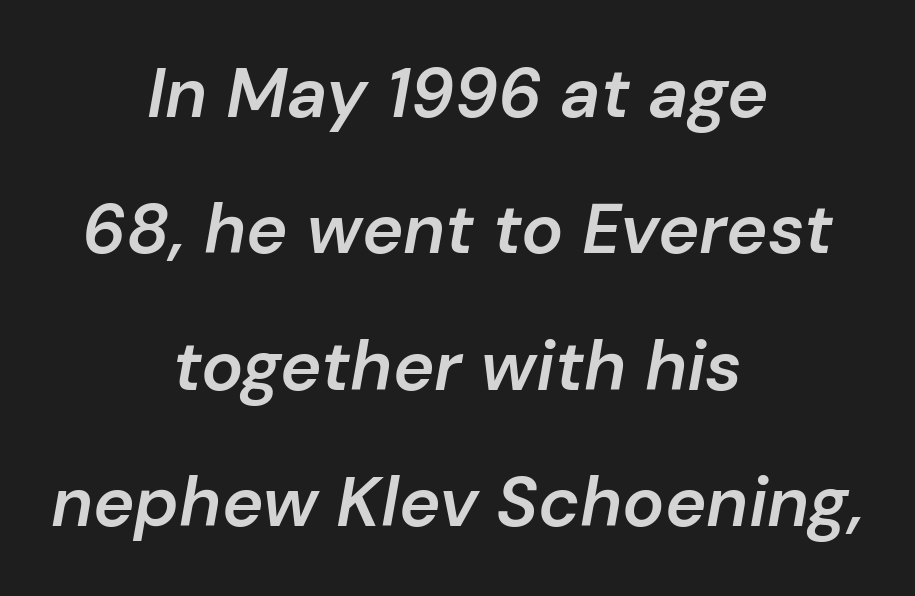
The image shows 70 px semibold type, italic (leaning right); set centered, loose line spacing (1.95x), normal letter spacing, not underlined; low stroke contrast and a medium x-height.
